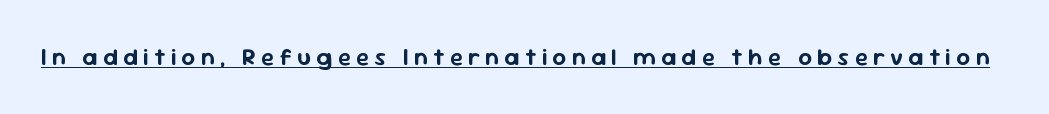
{"italic": "no", "underline": "yes", "letter_spacing": "wide", "letter_spacing_em": 0.22, "glyph_px": 24}
